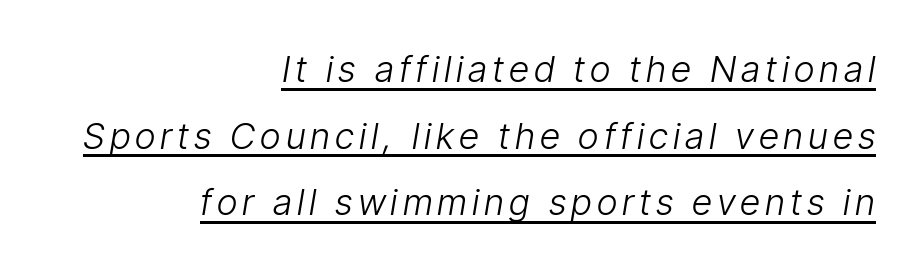
Q: Is the text bold? A: No.
Q: Is the text italic (slanted)? A: Yes, it leans right by about 9 degrees.
Q: Is the text underlined? A: Yes.
Q: How is the paragraph aligned? A: Right-aligned.
Q: Width (condensed, normal, or wide)? A: Condensed.
Q: Stroke contrast? A: Low.
Q: x-height? A: Medium.
Q: Monospaced? A: No.
